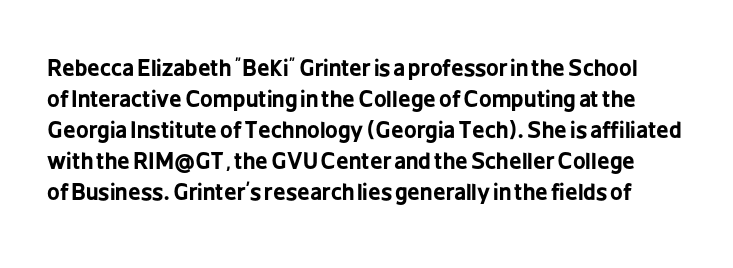
Q: Is the text bold? A: Yes.
Q: Is the text italic (slanted)? A: No, it is upright.
Q: Is the text underlined? A: No.
Q: Is the spacing between letters normal or unusually wide? A: Normal.
Q: Is the spacing between lines tight, normal or loose? A: Normal.
